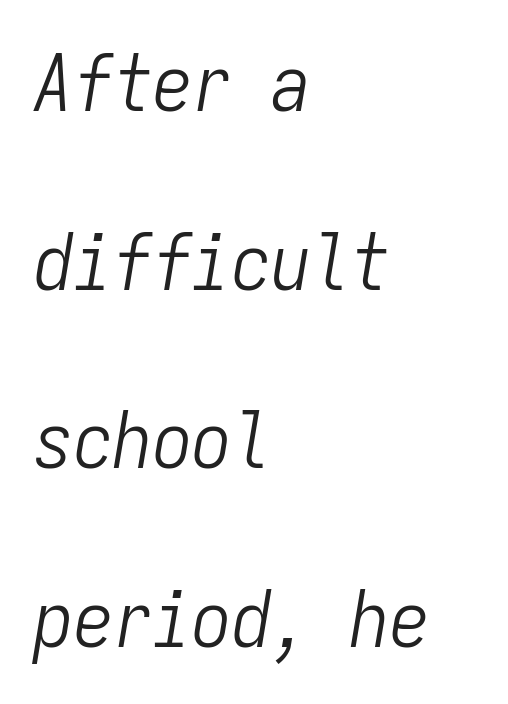
Standard letterfit; no display-style spreading of the glyphs. Stems and bowls with no extra thickness — not bold. The passage shown is not underscored anywhere. Compared with typical paragraphs, the rows here are farther apart. If you drew a ruler down the left edge, every line would touch it.
